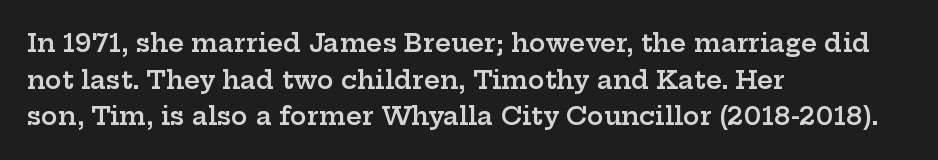
The gaps between neighbouring characters are ordinary and unremarkable. Clear beneath every line of the passage. The lettering holds an erect, upright posture throughout. Line starts are locked; line ends wander.
